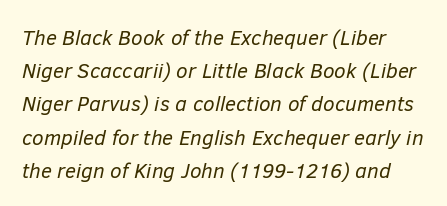
Q: Is the text bold? A: No.
Q: Is the text italic (slanted)? A: Yes, it leans right by about 12 degrees.
Q: Is the text underlined? A: No.
Q: Is the spacing between letters normal or unusually wide? A: Normal.
Q: Is the spacing between lines tight, normal or loose? A: Normal.
